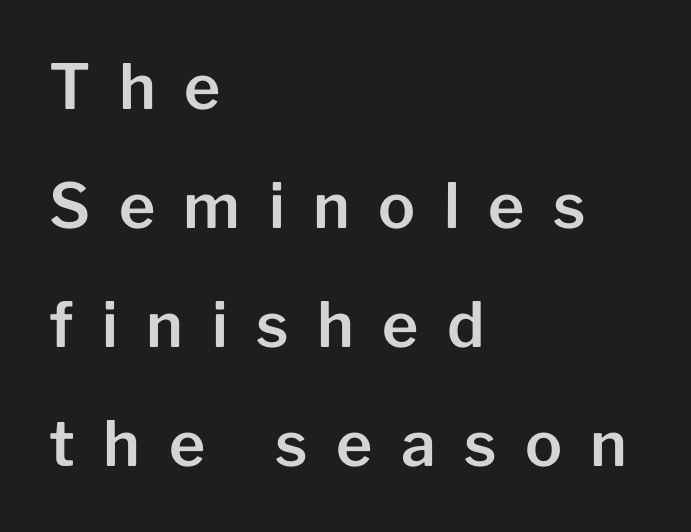
{"serif": "no", "italic": "no", "width": "normal", "stroke_contrast": "low", "x_height": "medium", "monospaced": "no", "underline": "no", "align": "left", "line_spacing": "loose", "line_spacing_ratio": 1.92, "letter_spacing": "wide", "letter_spacing_em": 0.46, "glyph_px": 62}
